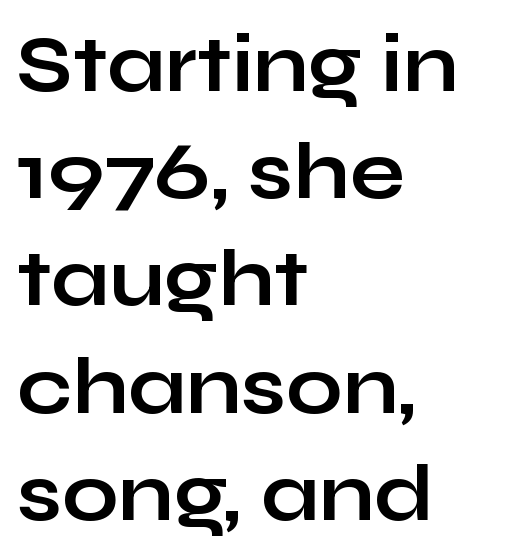
A typesetter would mark this as roman, not italic. These words are printed bold, with thick strokes throughout. Glance below the letters and you will spot only blank space. The rag falls on the right side of this text block. Successive baselines arrive at the customary interval. No feet cap the strokes, marking this as sans-serif type.
